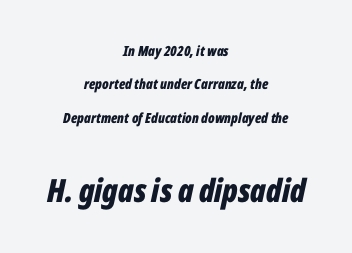
{"italic": "yes", "lean": "right", "slant_degrees": 12, "bold": "yes", "weight": "bold", "width": "condensed", "stroke_contrast": "low", "x_height": "medium", "monospaced": "no", "underline": "no", "align": "center", "line_spacing": "loose", "line_spacing_ratio": 2.39, "letter_spacing": "normal", "letter_spacing_em": 0.0, "larger_block": "second", "size_ratio": 2.29, "glyph_px": 32}
